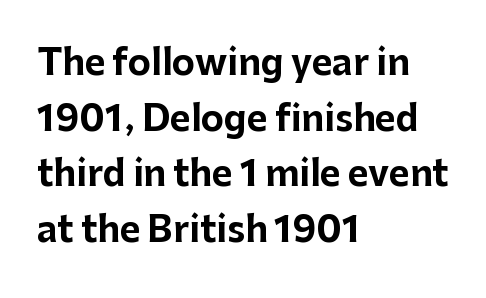
The image shows 35 px bold sans-serif type, upright; set left-aligned, normal line spacing (1.59x), normal letter spacing, not underlined; low stroke contrast and a medium x-height.
